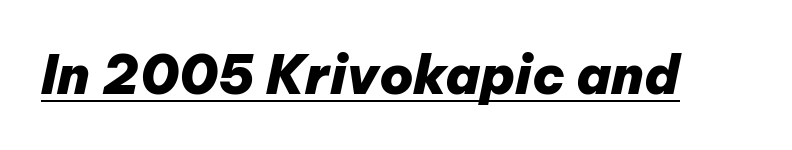
The typesetting leans heavy: a genuine bold. The horizontal fit of the characters is conventional and even. A baseline rule has been typeset under these characters. The glyphs look as if they've been sheared to an angle.
